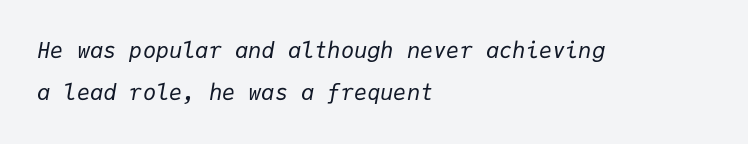
Q: Is the text bold? A: No.
Q: Is the text italic (slanted)? A: Yes, it leans right by about 9 degrees.
Q: Is the text underlined? A: No.
Q: How is the paragraph aligned? A: Left-aligned.
Q: Is the spacing between letters normal or unusually wide? A: Normal.
Q: Is the spacing between lines tight, normal or loose? A: Loose.
